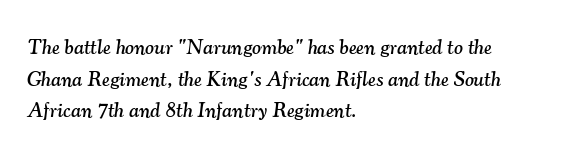
Q: Is the text italic (slanted)? A: Yes, it leans right by about 7 degrees.
Q: Is the text underlined? A: No.
Q: How is the paragraph aligned? A: Left-aligned.
Q: Is the spacing between letters normal or unusually wide? A: Normal.
Q: Is the spacing between lines tight, normal or loose? A: Normal.
